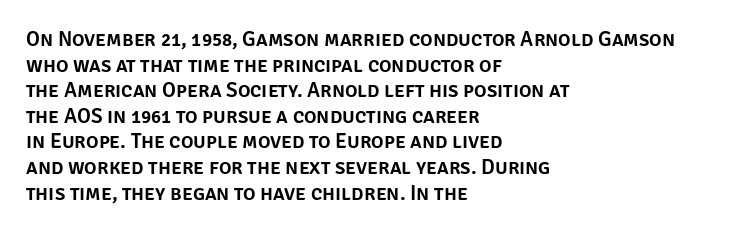
The image shows 21 px text type, upright; set left-aligned, line spacing 1.22x, normal letter spacing, not underlined.
